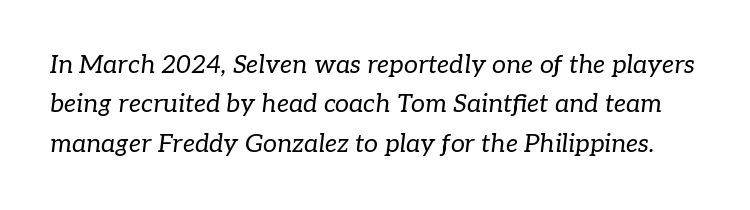
The image shows 25 px text type, italic (leaning right); set normal line spacing (1.58x), normal letter spacing, not underlined.
